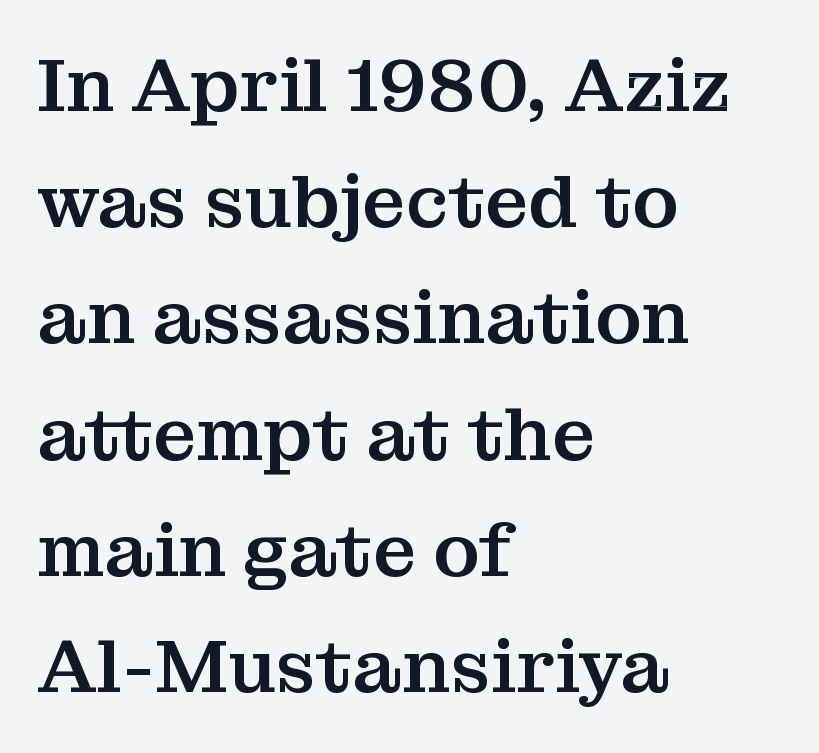
{"serif": "yes", "italic": "no", "width": "normal", "stroke_contrast": "medium", "x_height": "medium", "monospaced": "no", "underline": "no", "align": "left", "line_spacing": "normal", "line_spacing_ratio": 1.55, "letter_spacing": "normal", "letter_spacing_em": 0.0, "glyph_px": 75}
